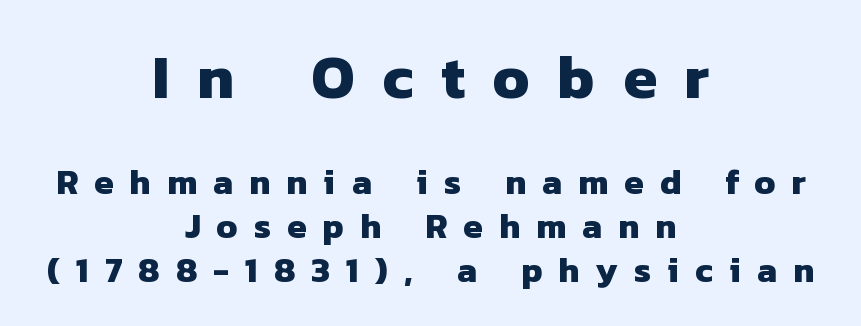
The image shows 61 px heavy sans-serif type; set centered, normal line spacing (1.25x), unusually wide letter spacing (+0.46 em), not underlined; the first (top) block is 1.74x larger; low stroke contrast and a medium x-height.
